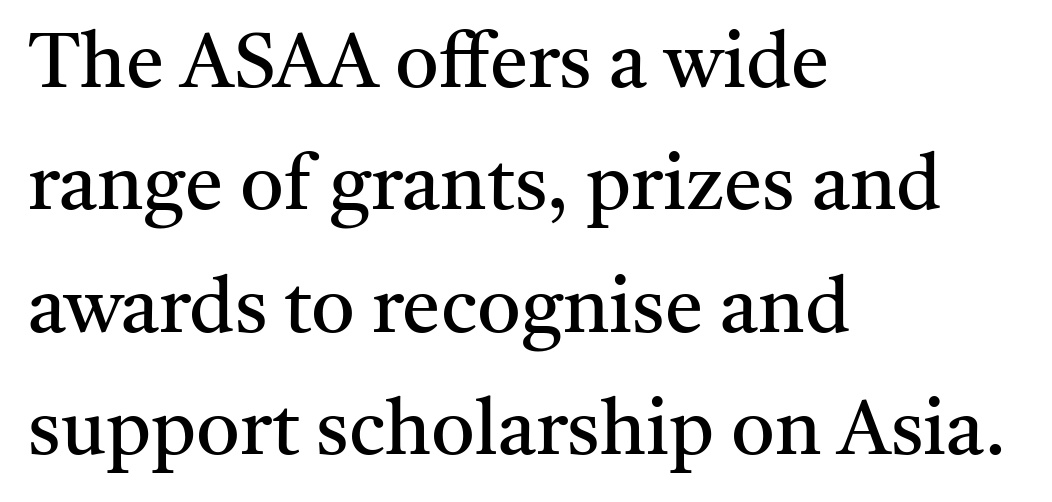
Small tapered or slab feet sit at the stroke ends, so this counts as serif. Whoever set this chose a conventional vertical rhythm. Words appear dense and cohesive because spacing is normal. A roman cut, with each character standing at attention. Casual observation: everything's shoved over to the left. Rule under the text: the space is simply empty.
